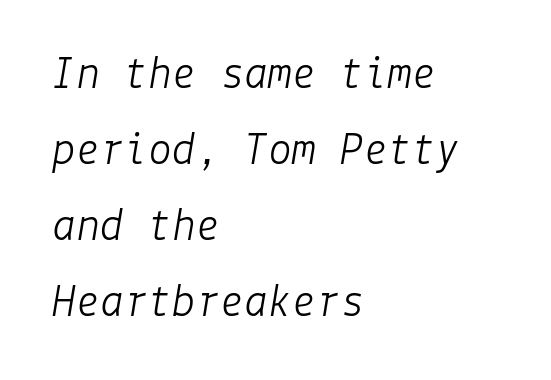
The image shows 48 px light type, italic (leaning right); set left-aligned, normal line spacing (1.58x), normal letter spacing, not underlined; low stroke contrast and a medium x-height.
